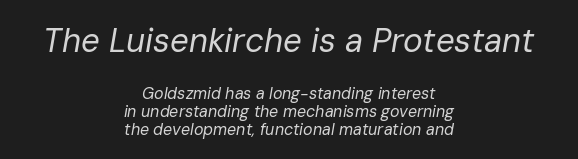
The image shows 33 px regular-weight type, italic (leaning right); set centered, tight line spacing (1.13x), normal letter spacing, not underlined; the first (top) block is 2.06x larger; low stroke contrast and a medium x-height.
